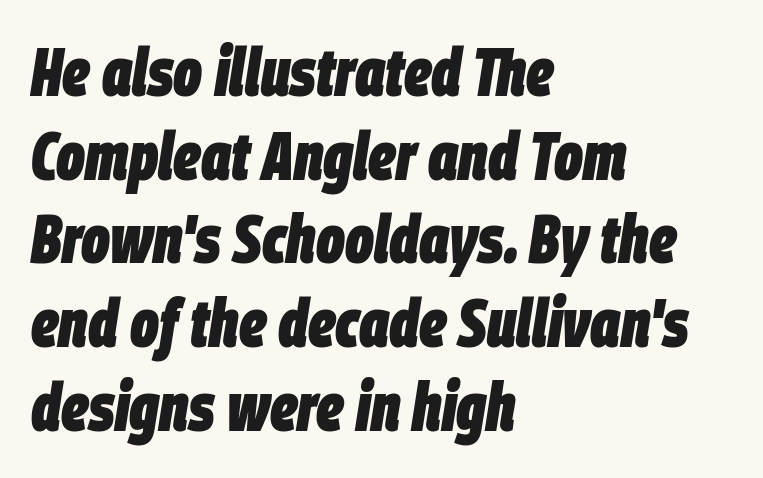
Q: Is the text bold? A: Yes.
Q: Is the text italic (slanted)? A: Yes, it leans right by about 9 degrees.
Q: Is the text underlined? A: No.
Q: How is the paragraph aligned? A: Left-aligned.
Q: Is the spacing between letters normal or unusually wide? A: Normal.
Q: Is the spacing between lines tight, normal or loose? A: Normal.
Q: Width (condensed, normal, or wide)? A: Condensed.
Q: Stroke contrast? A: Low.
Q: x-height? A: Large.
Q: Monospaced? A: No.
